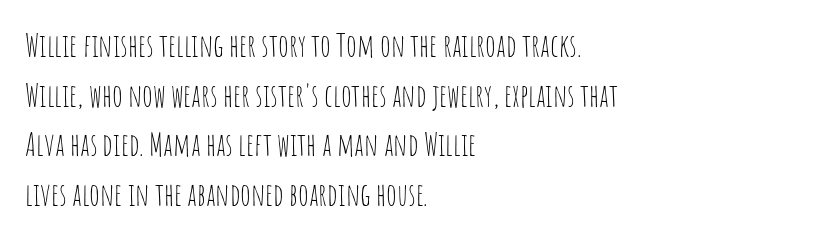
{"serif": "no", "italic": "no", "bold": "no", "weight": "thin", "width": "condensed", "stroke_contrast": "low", "x_height": "large", "monospaced": "no", "underline": "no", "align": "left", "line_spacing": "normal", "line_spacing_ratio": 1.6, "letter_spacing": "normal", "letter_spacing_em": 0.0, "glyph_px": 31}
